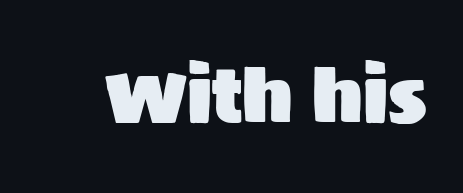
{"serif": "no", "italic": "no", "width": "normal", "stroke_contrast": "medium", "x_height": "large", "monospaced": "no", "underline": "no", "letter_spacing": "normal", "letter_spacing_em": 0.0, "glyph_px": 73}
